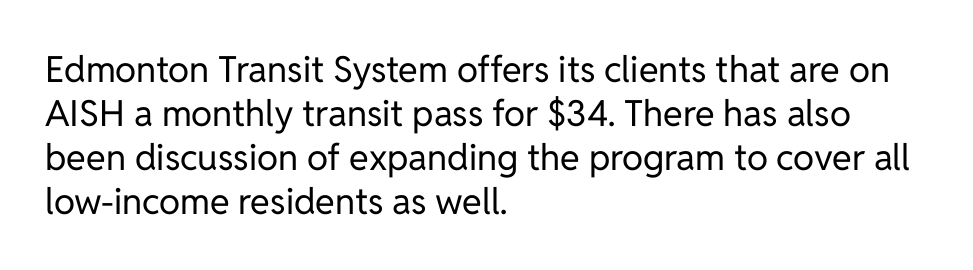
Q: Is the text bold? A: No.
Q: Is the text italic (slanted)? A: No, it is upright.
Q: Is the typeface a serif or a sans-serif typeface? A: Sans-serif.
Q: Is the text underlined? A: No.
Q: How is the paragraph aligned? A: Left-aligned.
Q: Is the spacing between letters normal or unusually wide? A: Normal.
Q: Width (condensed, normal, or wide)? A: Normal.
Q: Stroke contrast? A: Low.
Q: x-height? A: Medium.
Q: Monospaced? A: No.
